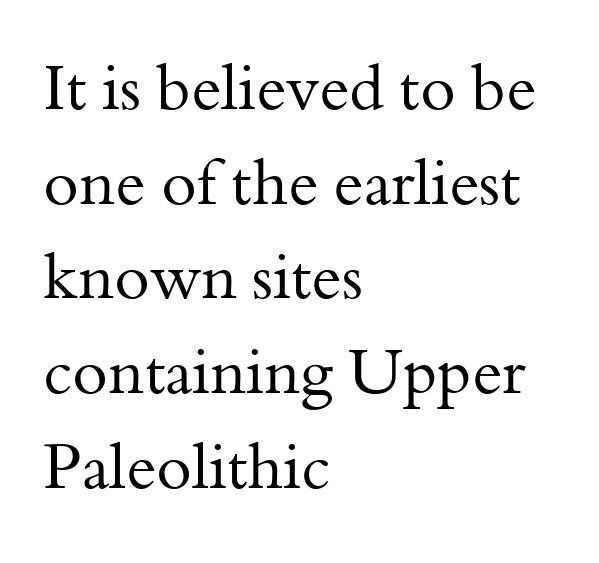
Q: Is the text bold? A: No.
Q: Is the text italic (slanted)? A: No, it is upright.
Q: Is the typeface a serif or a sans-serif typeface? A: Serif.
Q: Is the text underlined? A: No.
Q: How is the paragraph aligned? A: Left-aligned.
Q: Is the spacing between letters normal or unusually wide? A: Normal.
Q: Is the spacing between lines tight, normal or loose? A: Normal.
Q: Width (condensed, normal, or wide)? A: Normal.
Q: Stroke contrast? A: Medium.
Q: x-height? A: Small.
Q: Monospaced? A: No.
